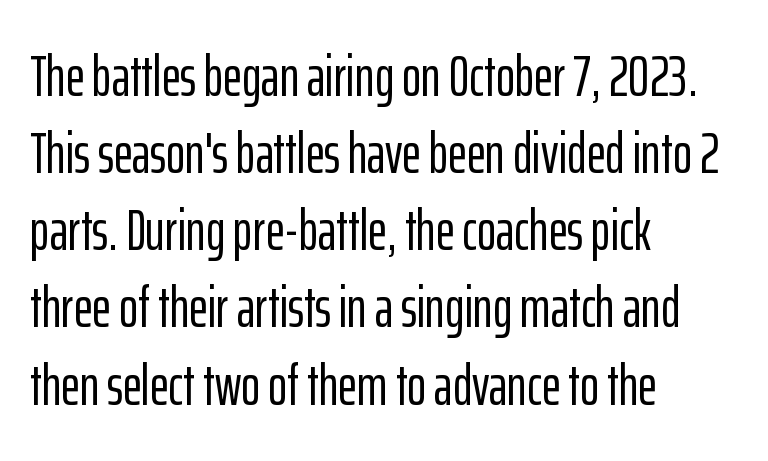
{"serif": "no", "italic": "no", "width": "condensed", "stroke_contrast": "low", "x_height": "medium", "monospaced": "no", "underline": "no", "align": "left", "line_spacing": "normal", "line_spacing_ratio": 1.33, "letter_spacing": "normal", "letter_spacing_em": 0.0, "glyph_px": 58}
